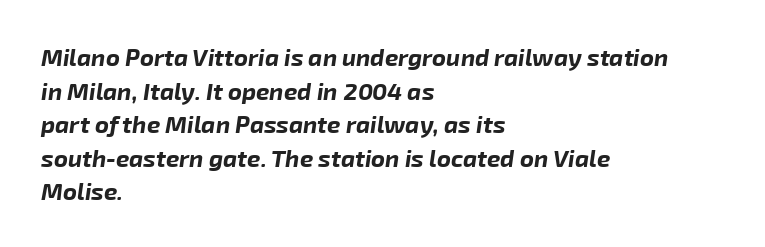
This sample uses plain, unmodified letter spacing. This rendering uses left alignment, leaving the right contour irregular. Decoration check: the copy has no underline. This sample keeps an unexceptional amount of space between lines.
